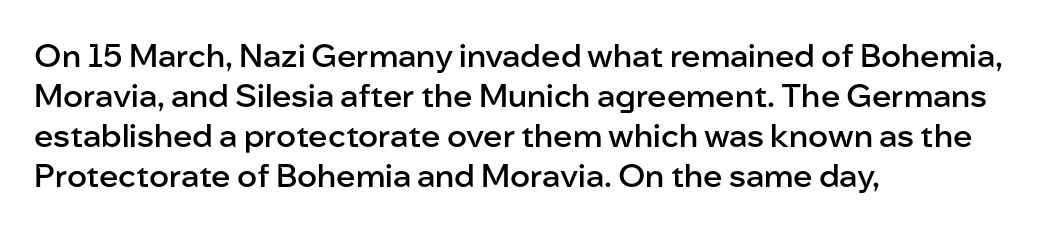
The image shows 32 px semibold sans-serif type, upright; set left-aligned, normal line spacing (1.25x), normal letter spacing, not underlined; low stroke contrast and a medium x-height.
